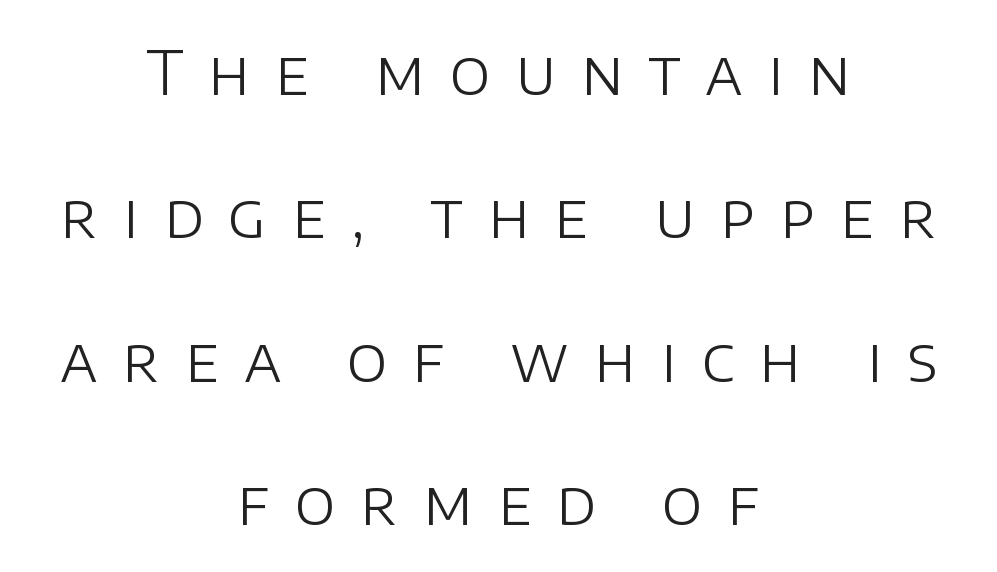
The image shows 61 px light sans-serif type, upright; set centered, loose line spacing (2.35x), unusually wide letter spacing (+0.41 em), not underlined; low stroke contrast and a large x-height.
